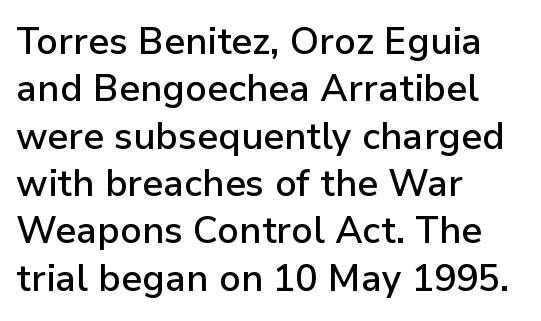
{"serif": "no", "italic": "no", "bold": "semi", "weight": "semibold", "width": "normal", "stroke_contrast": "low", "x_height": "medium", "monospaced": "no", "underline": "no", "align": "left", "line_spacing": "normal", "line_spacing_ratio": 1.28, "letter_spacing": "normal", "letter_spacing_em": 0.0, "glyph_px": 37}
